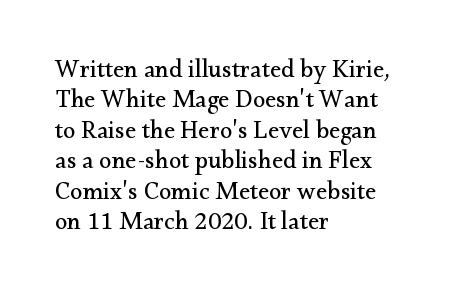
Q: Is the text bold? A: No.
Q: Is the text italic (slanted)? A: No, it is upright.
Q: Is the text underlined? A: No.
Q: How is the paragraph aligned? A: Left-aligned.
Q: Is the spacing between letters normal or unusually wide? A: Normal.
